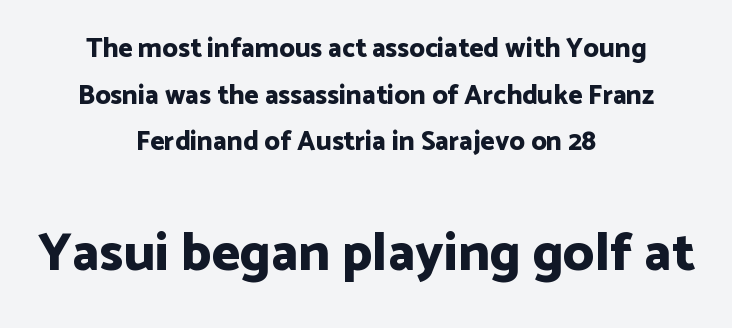
Is this a sans? Yes — the strokes have no serifs. Alignment: centered. There is no visible air inserted between adjacent glyphs. The passage shown is typed in a proportional face where columns would drift.
